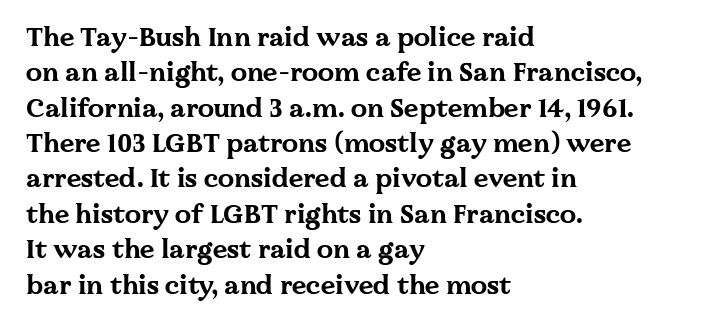
The image shows 26 px bold type, upright; set left-aligned, normal line spacing (1.36x), normal letter spacing, not underlined.
